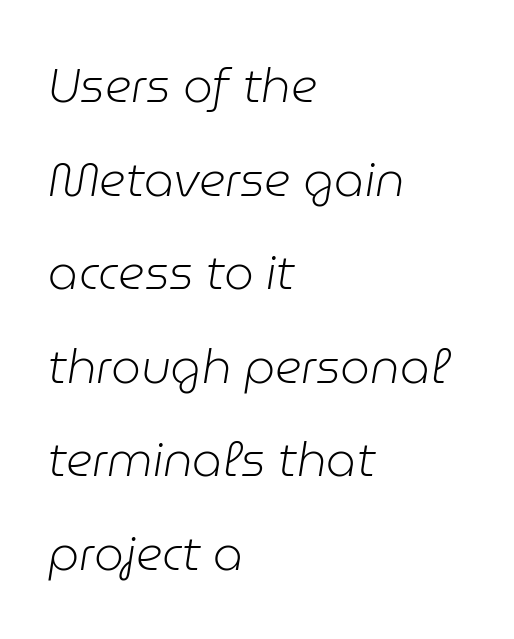
The image shows 47 px light type, italic (leaning right); set left-aligned, loose line spacing (1.99x), normal letter spacing, not underlined; low stroke contrast and a medium x-height.
